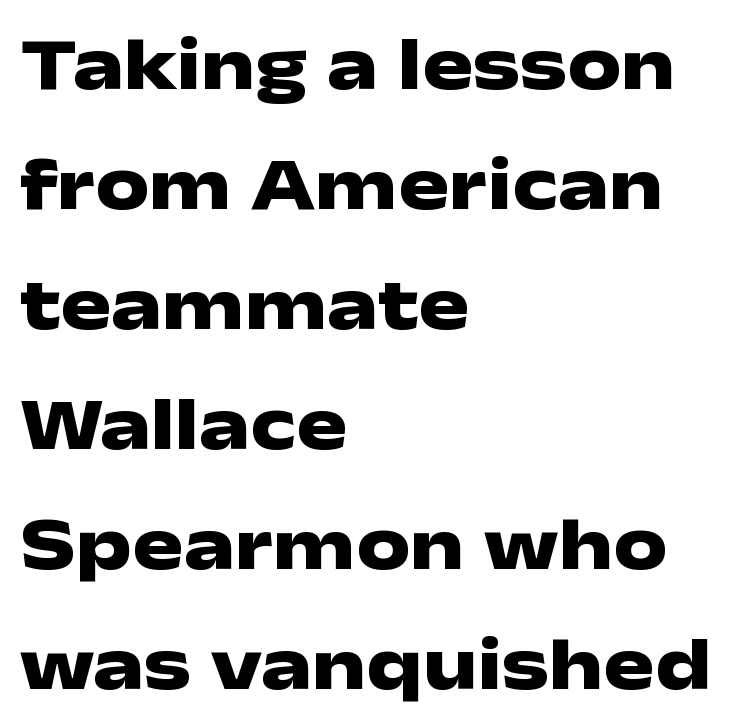
The image shows 76 px heavy, wide sans-serif type, upright; set left-aligned, normal line spacing (1.58x), normal letter spacing, not underlined; low stroke contrast and a medium x-height.
